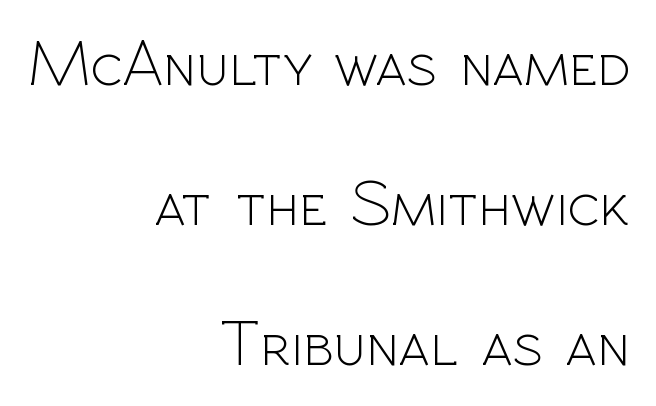
The image shows 66 px light sans-serif type, upright; set right-aligned, loose line spacing (2.12x), normal letter spacing, not underlined; a medium x-height.
